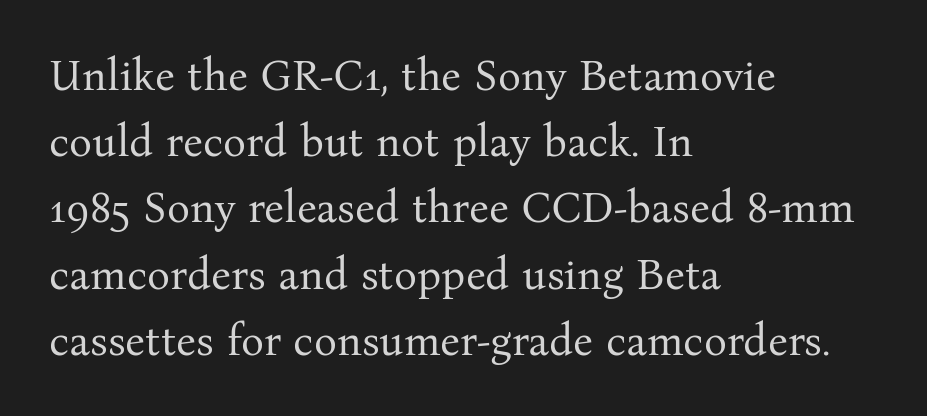
{"serif": "yes", "italic": "no", "bold": "no", "weight": "regular", "width": "normal", "stroke_contrast": "medium", "x_height": "medium", "monospaced": "no", "underline": "no", "align": "left", "line_spacing": "normal", "line_spacing_ratio": 1.54, "letter_spacing": "normal", "letter_spacing_em": 0.0, "glyph_px": 43}
